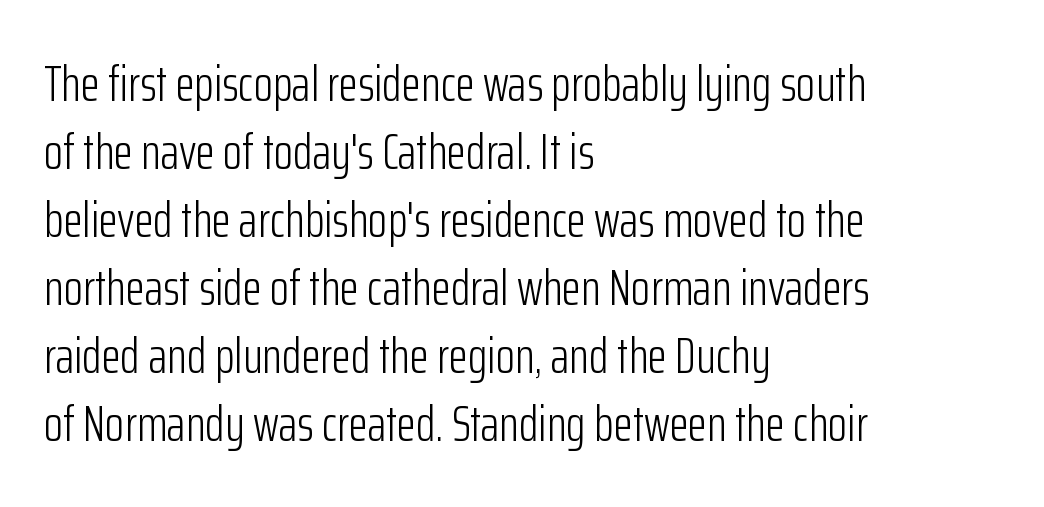
The image shows 50 px light, condensed sans-serif type, upright; set left-aligned, normal line spacing (1.36x), normal letter spacing, not underlined; low stroke contrast and a medium x-height.
